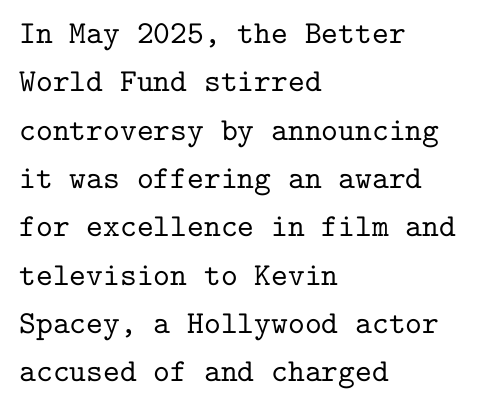
The image shows 32 px serif type, upright, monospaced; set left-aligned, normal line spacing (1.51x), normal letter spacing, not underlined; low stroke contrast and a medium x-height.
